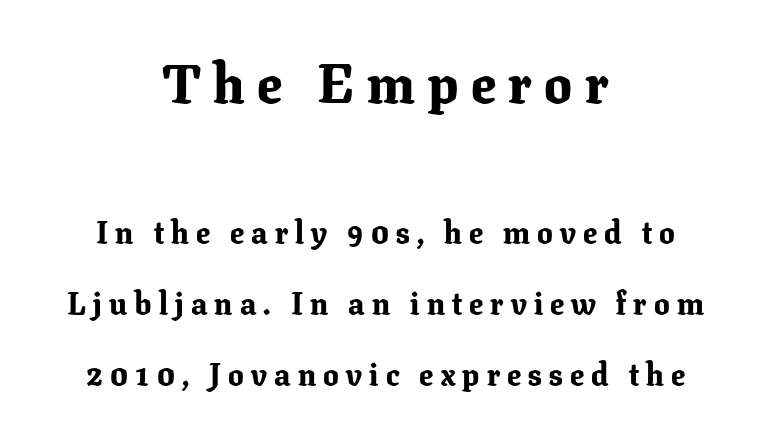
The image shows 55 px bold serif type, upright; set centered, loose line spacing (2.29x), unusually wide letter spacing (+0.23 em), not underlined; the first (top) block is 1.77x larger; low stroke contrast and a medium x-height.
